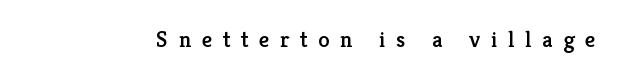
Clear beneath every line of the passage. You can tell it's not italic because the verticals are truly vertical. The passage shown has open, widely tracked lettering throughout.
